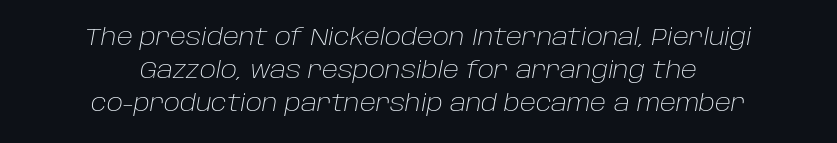
The zone under the glyphs is completely vacant. Ink coverage per letter is moderate at most. Leading: standard. Both edges are ragged and mirror each other, which tells us the setting is centered.
